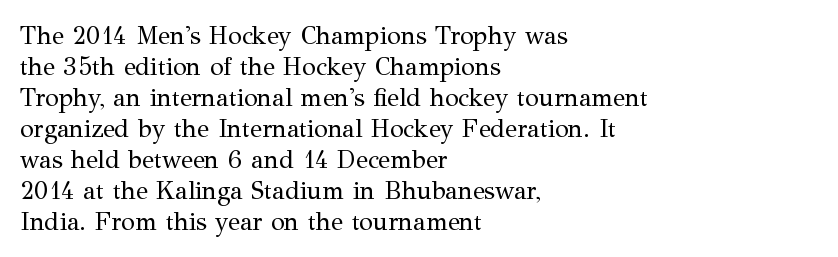
Q: Is the text bold? A: No.
Q: Is the text italic (slanted)? A: No, it is upright.
Q: Is the text underlined? A: No.
Q: How is the paragraph aligned? A: Left-aligned.
Q: Is the spacing between letters normal or unusually wide? A: Normal.
